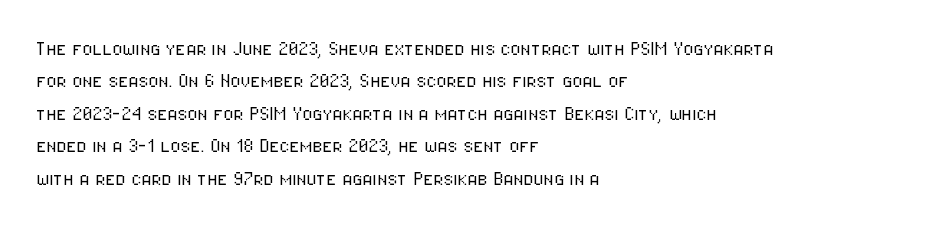
{"italic": "no", "bold": "no", "underline": "no", "align": "left", "line_spacing": "normal", "line_spacing_ratio": 1.41, "letter_spacing": "normal", "letter_spacing_em": 0.0, "glyph_px": 23}
